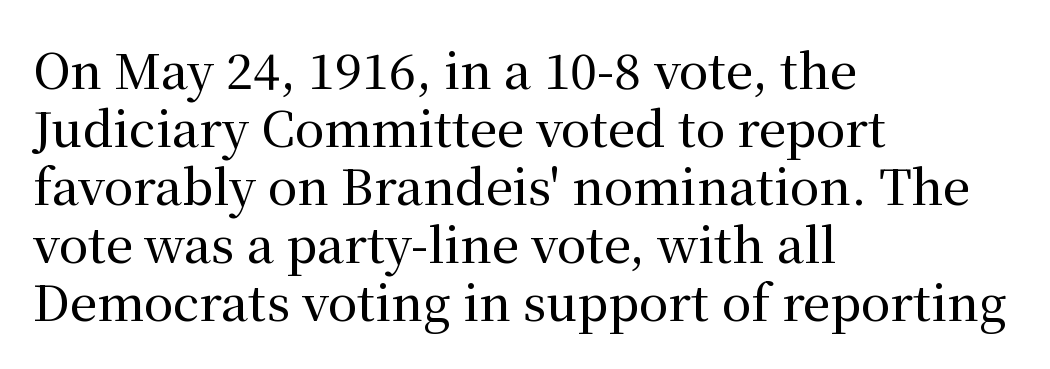
The image shows 48 px serif type, upright; set left-aligned, line spacing 1.21x, normal letter spacing, not underlined; medium stroke contrast and a medium x-height.
